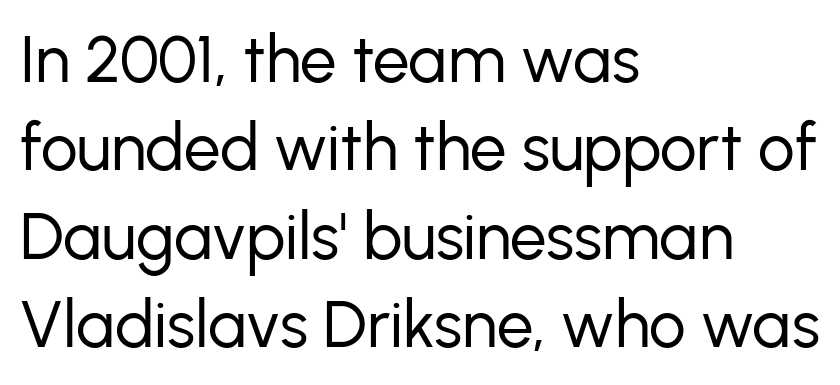
Q: Is the text bold? A: No.
Q: Is the text italic (slanted)? A: No, it is upright.
Q: Is the typeface a serif or a sans-serif typeface? A: Sans-serif.
Q: Is the text underlined? A: No.
Q: How is the paragraph aligned? A: Left-aligned.
Q: Is the spacing between letters normal or unusually wide? A: Normal.
Q: Is the spacing between lines tight, normal or loose? A: Normal.
Q: Width (condensed, normal, or wide)? A: Normal.
Q: Stroke contrast? A: Low.
Q: x-height? A: Medium.
Q: Monospaced? A: No.
